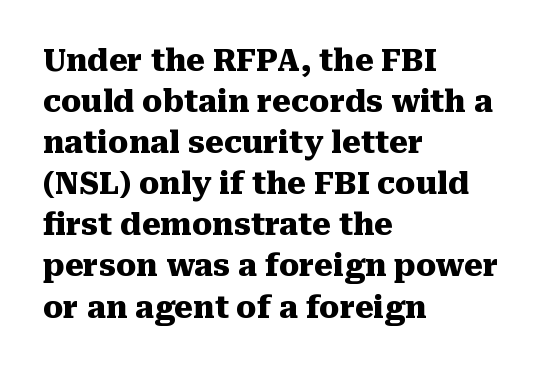
Q: Is the text bold? A: Yes.
Q: Is the text italic (slanted)? A: No, it is upright.
Q: Is the typeface a serif or a sans-serif typeface? A: Serif.
Q: Is the text underlined? A: No.
Q: How is the paragraph aligned? A: Left-aligned.
Q: Is the spacing between letters normal or unusually wide? A: Normal.
Q: Is the spacing between lines tight, normal or loose? A: Normal.
Q: Width (condensed, normal, or wide)? A: Normal.
Q: Stroke contrast? A: Medium.
Q: x-height? A: Medium.
Q: Monospaced? A: No.
